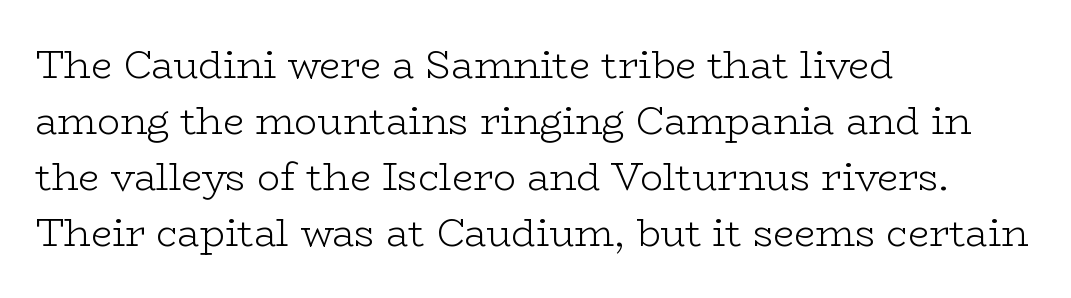
{"serif": "yes", "italic": "no", "bold": "no", "weight": "light", "width": "wide", "stroke_contrast": "low", "x_height": "medium", "monospaced": "no", "underline": "no", "align": "left", "line_spacing": "normal", "line_spacing_ratio": 1.47, "letter_spacing": "normal", "letter_spacing_em": 0.0, "glyph_px": 38}
